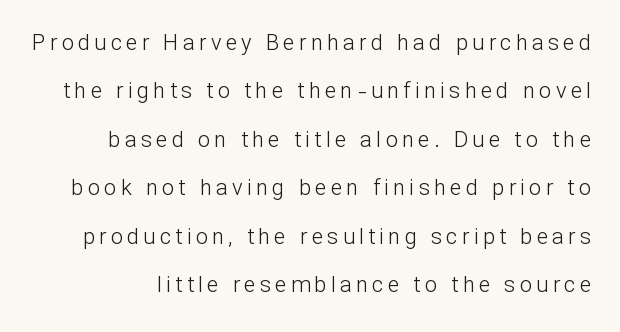
The characters are drawn with everyday or finer stroke widths. No word sits above an underline. A typesetter would mark this as roman, not italic. Is there much room between lines? Yes — plenty of vertical air separates them.
